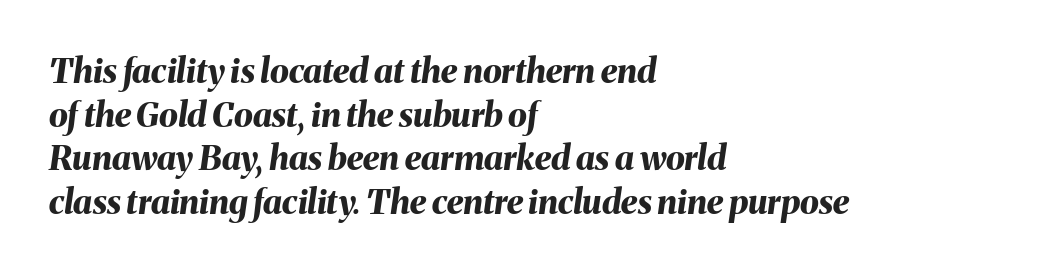
The leading is moderate, giving the passage an even texture. Looks like regular typesetting: each glyph gets only the width it needs. Does extra space separate the letters? No, they use regular spacing. Thick stems and heavy bowls — unmistakably bold.
